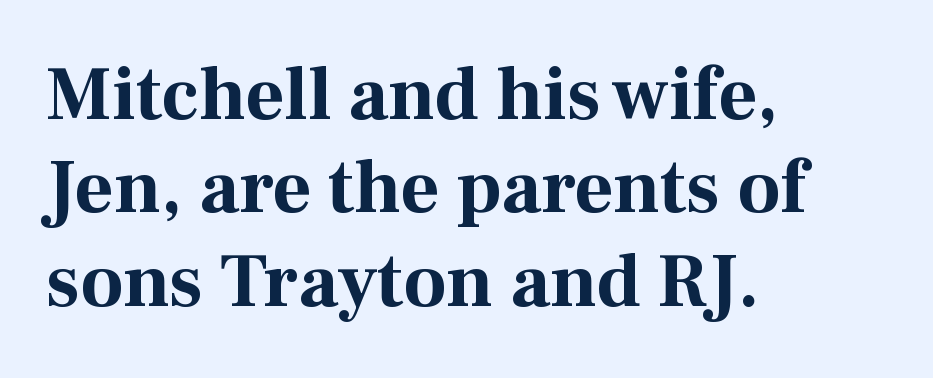
Unlike italic type, these characters show no tilt at all. Character widths vary here, with narrow letters taking less room than wide ones. The letters are bold, with thick, heavy strokes. The text was rendered using a seriffed face with decorative stroke endings.
